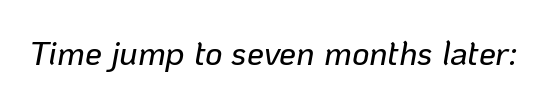
The image shows 34 px text type, italic (leaning right); set normal letter spacing, not underlined; low stroke contrast and a medium x-height.
